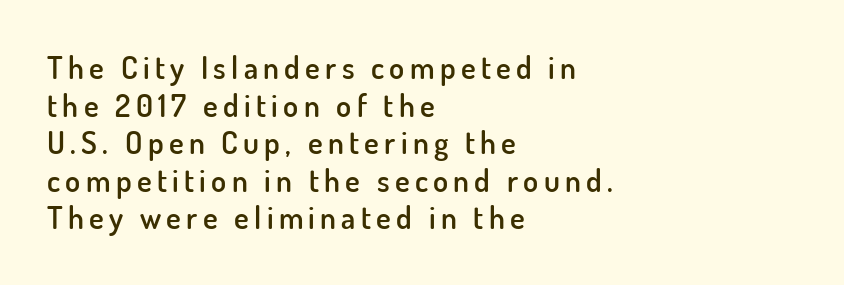
The image shows 31 px semibold sans-serif type, upright; set left-aligned, line spacing 1.21x, not underlined; low stroke contrast and a small x-height.
